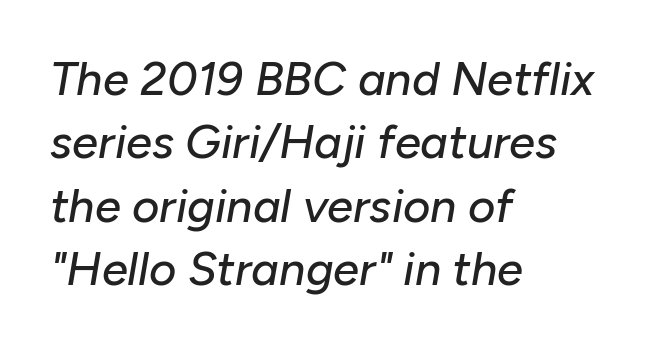
{"italic": "yes", "lean": "right", "slant_degrees": 10, "width": "normal", "stroke_contrast": "low", "x_height": "medium", "monospaced": "no", "underline": "no", "align": "left", "line_spacing": "normal", "line_spacing_ratio": 1.35, "letter_spacing": "normal", "letter_spacing_em": 0.0, "glyph_px": 47}
